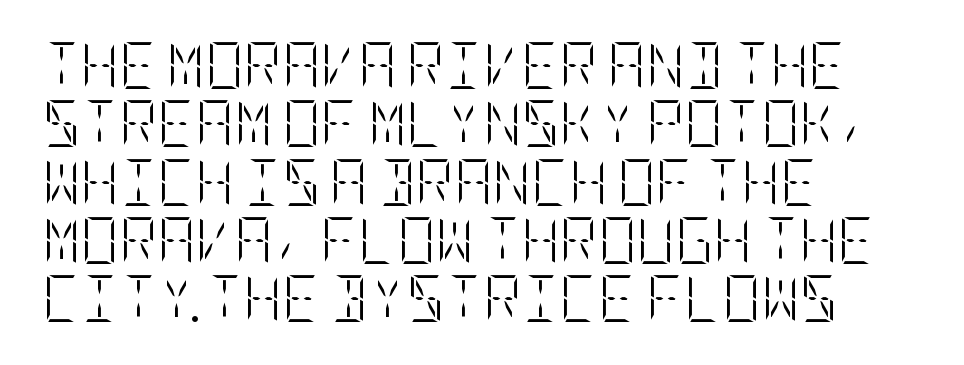
Q: Is the text bold? A: No.
Q: Is the text italic (slanted)? A: No, it is upright.
Q: Is the text underlined? A: No.
Q: How is the paragraph aligned? A: Left-aligned.
Q: Is the spacing between letters normal or unusually wide? A: Normal.
Q: Width (condensed, normal, or wide)? A: Condensed.
Q: Stroke contrast? A: Low.
Q: x-height? A: Large.
